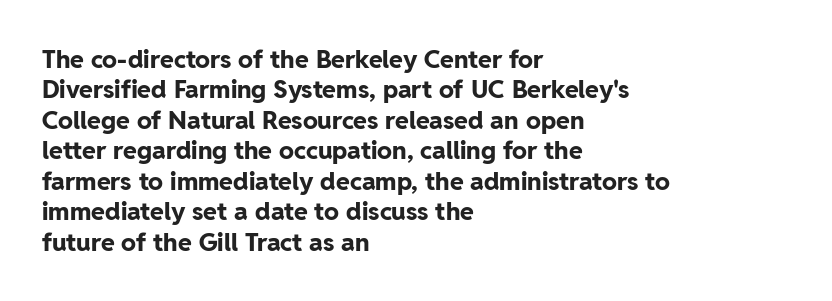
Each line starts at the same left margin while the right side varies. Words appear dense and cohesive because spacing is normal. What weight is shown? A full bold with thick strokes. Nope, not italic — everything's standing straight.
